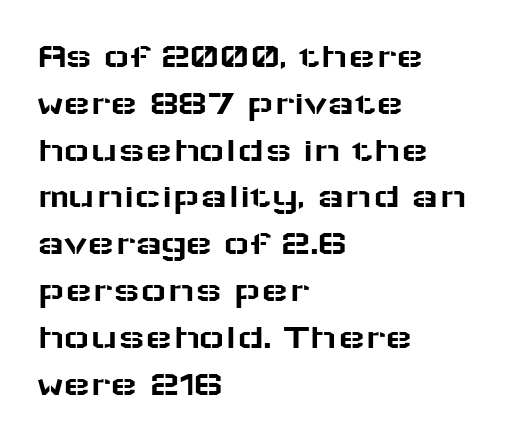
Has an underline been added? It has not. Letterform terminals end flat and unadorned throughout the passage. The letters advance in unequal steps, a hallmark of proportional type. Each line starts at the same left margin while the right side varies.
